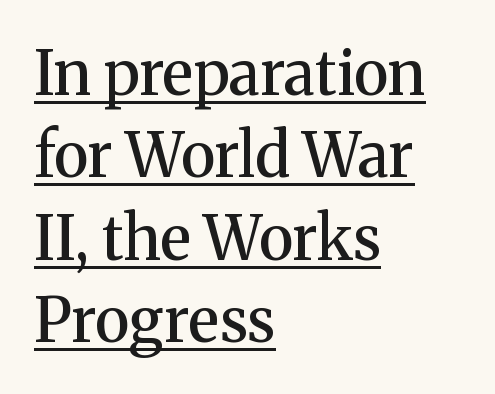
The image shows 61 px semibold serif type, upright; set left-aligned, normal line spacing (1.35x), normal letter spacing, underlined; medium stroke contrast and a medium x-height.
